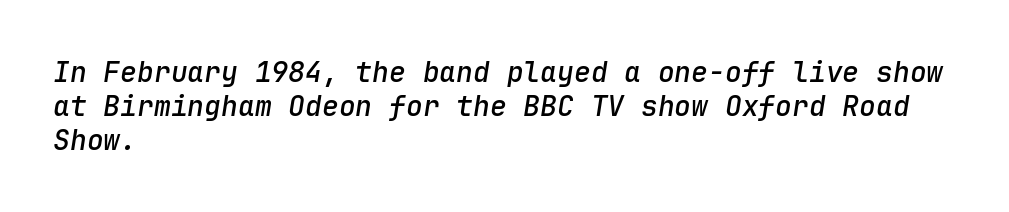
This sample has the even, mechanical cadence of fixed-width lettering. The typesetter chose a ragged-right arrangement here. The letterforms sit shoulder to shoulder at normal distance. The specimen omits any rule beneath the text block's lines. Set as a demibold, roughly 600 on the weight scale. Notice how the stems are inclined rather than vertical — that's the hallmark of italics.
